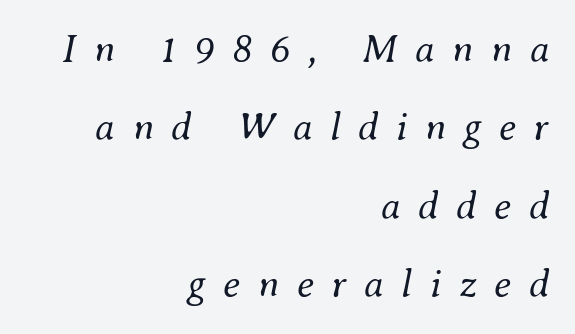
{"italic": "yes", "lean": "right", "slant_degrees": 8, "bold": "no", "weight": "regular", "width": "normal", "stroke_contrast": "medium", "x_height": "small", "monospaced": "no", "underline": "no", "align": "right", "line_spacing": "loose", "line_spacing_ratio": 2.01, "letter_spacing": "wide", "letter_spacing_em": 0.45, "glyph_px": 39}
